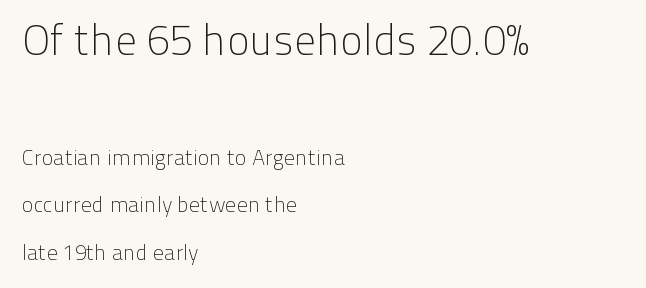
Q: Is the text bold? A: No.
Q: Is the text italic (slanted)? A: No, it is upright.
Q: Is the typeface a serif or a sans-serif typeface? A: Sans-serif.
Q: Is the text underlined? A: No.
Q: How is the paragraph aligned? A: Left-aligned.
Q: Is the spacing between letters normal or unusually wide? A: Normal.
Q: Is the spacing between lines tight, normal or loose? A: Loose.
Q: Which block of text is set in a larger size, the first (top) or the second (bottom)? A: The first (top) one.
Q: Width (condensed, normal, or wide)? A: Normal.
Q: Stroke contrast? A: Low.
Q: x-height? A: Medium.
Q: Monospaced? A: No.
